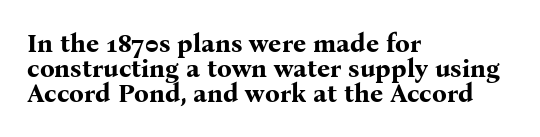
Q: Is the text bold? A: Yes.
Q: Is the text italic (slanted)? A: No, it is upright.
Q: Is the text underlined? A: No.
Q: How is the paragraph aligned? A: Left-aligned.
Q: Is the spacing between letters normal or unusually wide? A: Normal.
Q: Is the spacing between lines tight, normal or loose? A: Tight.
